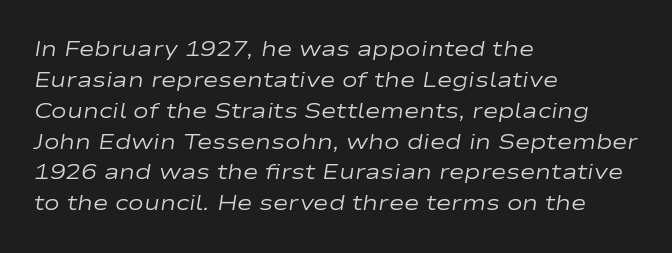
Q: Is the text bold? A: No.
Q: Is the text italic (slanted)? A: Yes, it leans right by about 9 degrees.
Q: Is the text underlined? A: No.
Q: How is the paragraph aligned? A: Left-aligned.
Q: Is the spacing between letters normal or unusually wide? A: Normal.
Q: Is the spacing between lines tight, normal or loose? A: Normal.
